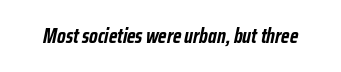
Q: Is the text bold? A: Yes.
Q: Is the text italic (slanted)? A: Yes, it leans right by about 12 degrees.
Q: Is the text underlined? A: No.
Q: Is the spacing between letters normal or unusually wide? A: Normal.
